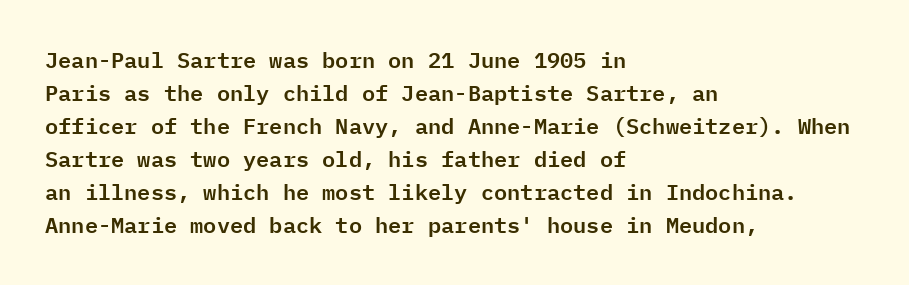
The image shows 22 px text type, upright; set left-aligned, normal line spacing (1.5x), normal letter spacing, not underlined.
